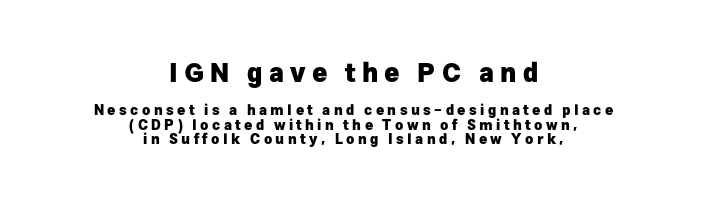
Posture: straight, roman, zero tilt. Notice how the passage keeps no hard edge, just a central spine. How heavy is the stroke? Heavy — this is a bold. Rows of type sit shoulder to shoulder in the vertical direction. Honestly, the letter spacing is so wide it's the main thing you notice. Beneath every word, the page is bare.
